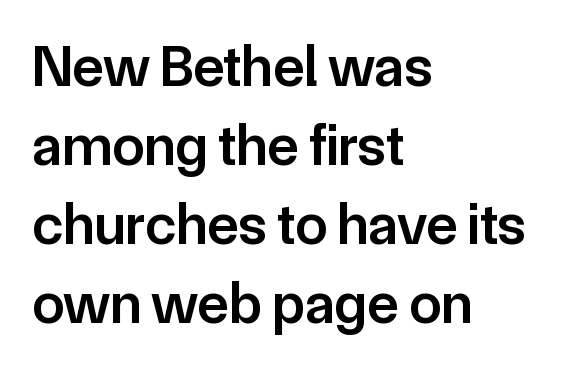
Is the block centered? No — it sits flush against the left margin. Each word holds together tightly as a unit, with standard inter-letter gaps. Descenders are the only things crossing below the line. The glyphs have the mass of a demibold cut, below bold. Quick note: interline space is typical. The lettering stays uniformly vertical, giving the passage a roman look.
